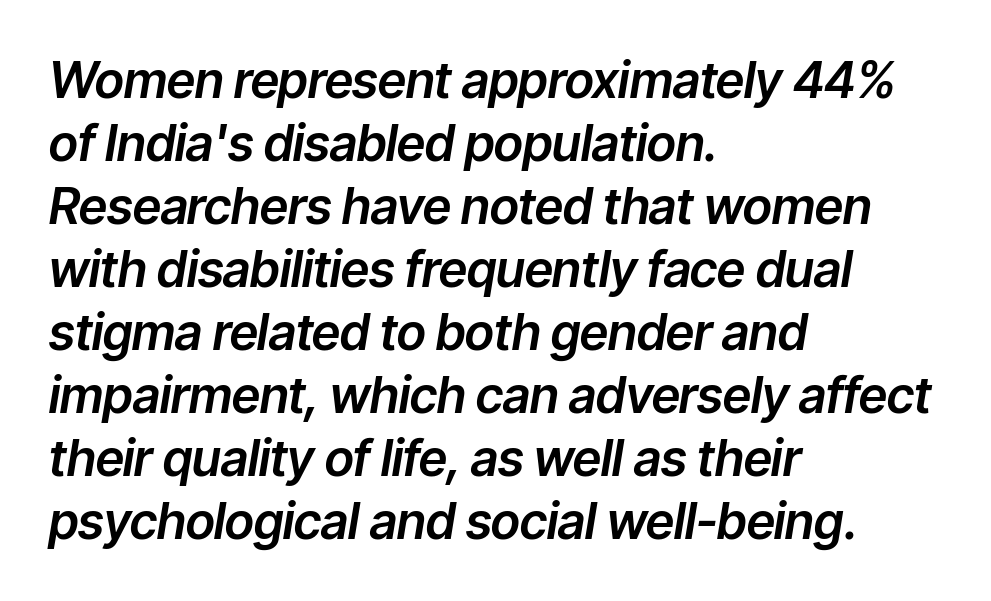
{"italic": "yes", "lean": "right", "slant_degrees": 9, "width": "normal", "stroke_contrast": "low", "x_height": "medium", "monospaced": "no", "underline": "no", "align": "left", "line_spacing": "normal", "line_spacing_ratio": 1.26, "letter_spacing": "normal", "letter_spacing_em": 0.0, "glyph_px": 50}
